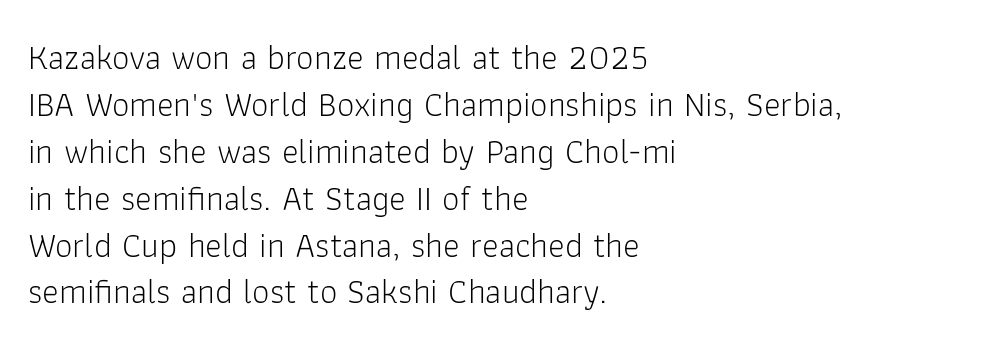
Honestly, the letter spacing is just normal — you wouldn't notice it. These lines are rendered in a variable-pitch font. Counters stay open thanks to moderate or lighter strokes. Plain, unruled lines of type.
